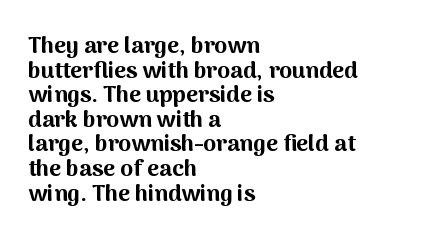
How heavy is the stroke? Heavy — this is a bold. A classic flush-left, rag-right setting is used for this passage. Every character sits straight up, as roman type does. Letters rest on an invisible, unmarked baseline.
